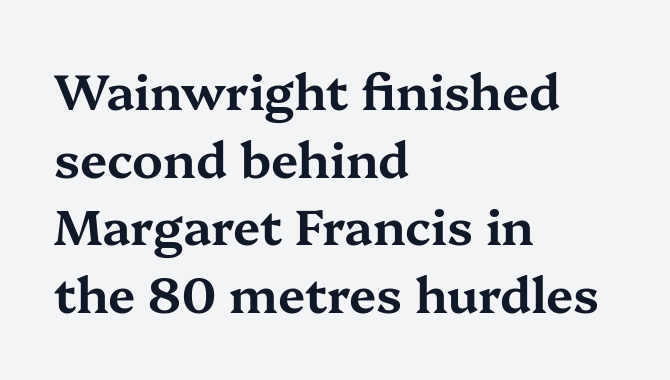
Q: Is the text italic (slanted)? A: No, it is upright.
Q: Is the typeface a serif or a sans-serif typeface? A: Serif.
Q: Is the text underlined? A: No.
Q: How is the paragraph aligned? A: Left-aligned.
Q: Is the spacing between letters normal or unusually wide? A: Normal.
Q: Is the spacing between lines tight, normal or loose? A: Normal.
Q: Width (condensed, normal, or wide)? A: Wide.
Q: Stroke contrast? A: Medium.
Q: x-height? A: Medium.
Q: Monospaced? A: No.
